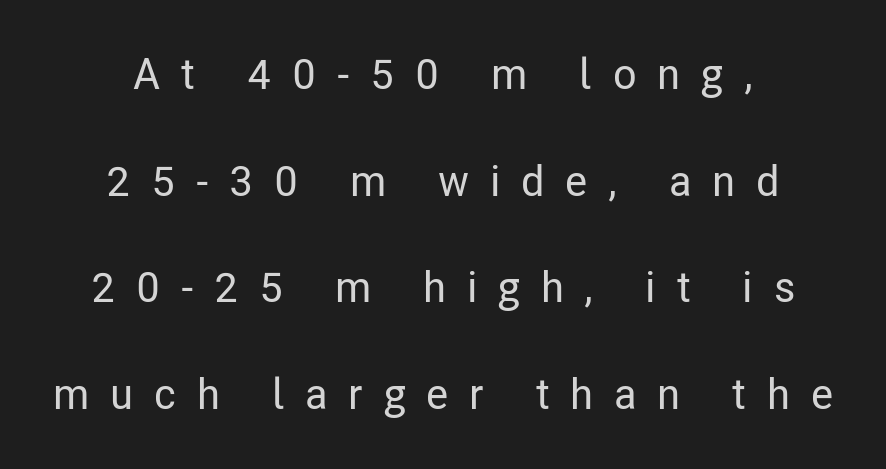
Q: Is the text italic (slanted)? A: No, it is upright.
Q: Is the typeface a serif or a sans-serif typeface? A: Sans-serif.
Q: Is the text underlined? A: No.
Q: Is the spacing between letters normal or unusually wide? A: Unusually wide.
Q: Is the spacing between lines tight, normal or loose? A: Loose.
Q: Width (condensed, normal, or wide)? A: Condensed.
Q: Stroke contrast? A: Low.
Q: x-height? A: Medium.
Q: Monospaced? A: No.
